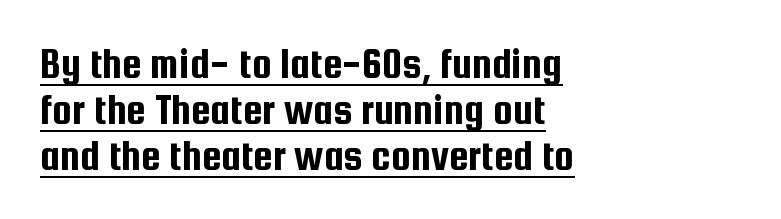
Q: Is the text italic (slanted)? A: No, it is upright.
Q: Is the typeface a serif or a sans-serif typeface? A: Sans-serif.
Q: Is the text underlined? A: Yes.
Q: How is the paragraph aligned? A: Left-aligned.
Q: Is the spacing between letters normal or unusually wide? A: Normal.
Q: Is the spacing between lines tight, normal or loose? A: Tight.
Q: Width (condensed, normal, or wide)? A: Condensed.
Q: Stroke contrast? A: Low.
Q: x-height? A: Medium.
Q: Monospaced? A: No.
